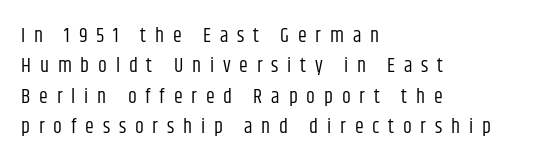
Q: Is the text bold? A: No.
Q: Is the text italic (slanted)? A: No, it is upright.
Q: Is the text underlined? A: No.
Q: How is the paragraph aligned? A: Left-aligned.
Q: Is the spacing between letters normal or unusually wide? A: Unusually wide.
Q: Is the spacing between lines tight, normal or loose? A: Normal.
